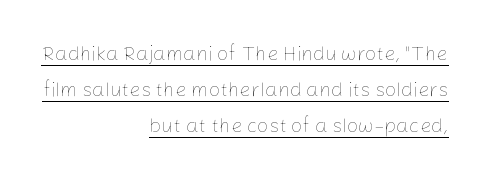
Q: Is the text bold? A: No.
Q: Is the text italic (slanted)? A: No, it is upright.
Q: Is the text underlined? A: Yes.
Q: How is the paragraph aligned? A: Right-aligned.
Q: Is the spacing between letters normal or unusually wide? A: Normal.
